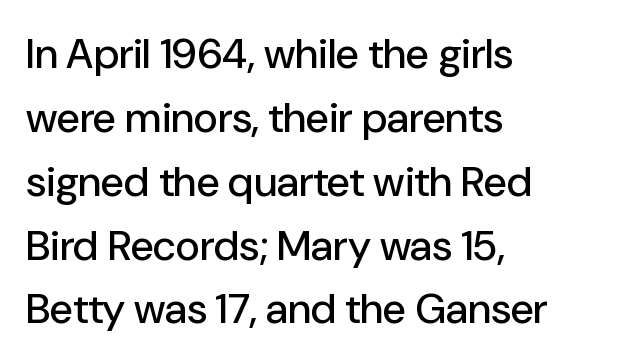
Q: Is the text italic (slanted)? A: No, it is upright.
Q: Is the typeface a serif or a sans-serif typeface? A: Sans-serif.
Q: Is the text underlined? A: No.
Q: How is the paragraph aligned? A: Left-aligned.
Q: Is the spacing between letters normal or unusually wide? A: Normal.
Q: Is the spacing between lines tight, normal or loose? A: Normal.
Q: Width (condensed, normal, or wide)? A: Normal.
Q: Stroke contrast? A: Low.
Q: x-height? A: Medium.
Q: Monospaced? A: No.
